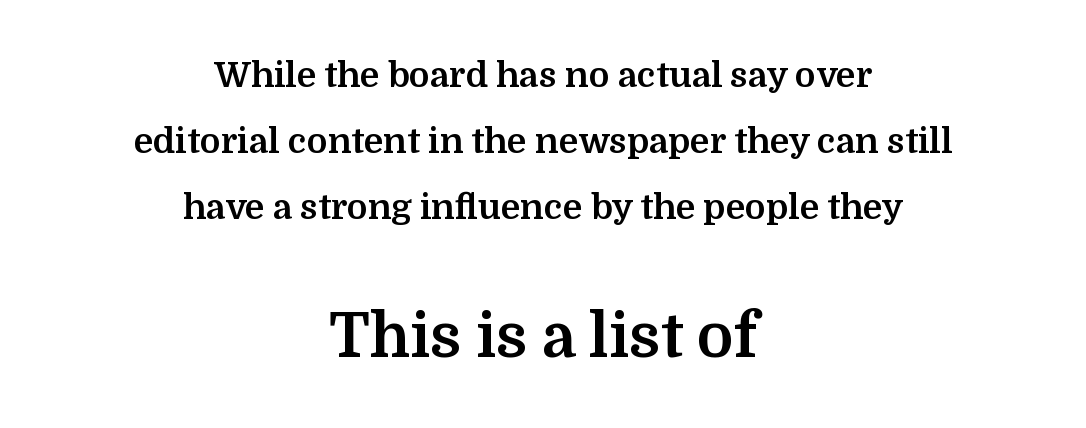
Q: Is the text bold? A: Yes.
Q: Is the text italic (slanted)? A: No, it is upright.
Q: Is the typeface a serif or a sans-serif typeface? A: Serif.
Q: Is the text underlined? A: No.
Q: How is the paragraph aligned? A: Centered.
Q: Is the spacing between letters normal or unusually wide? A: Normal.
Q: Which block of text is set in a larger size, the first (top) or the second (bottom)? A: The second (bottom) one.
Q: Width (condensed, normal, or wide)? A: Normal.
Q: Stroke contrast? A: Medium.
Q: x-height? A: Medium.
Q: Monospaced? A: No.
